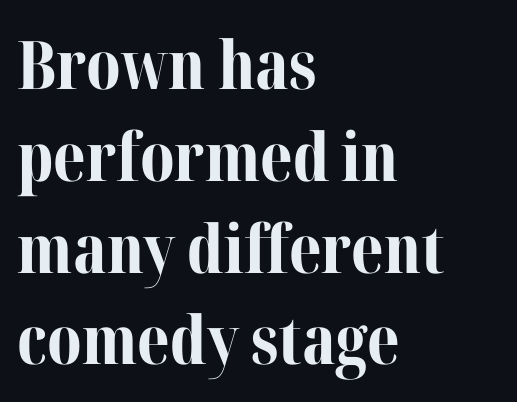
The image shows 67 px bold serif type, upright; set left-aligned, normal line spacing (1.37x), normal letter spacing, not underlined; medium stroke contrast and a medium x-height.
